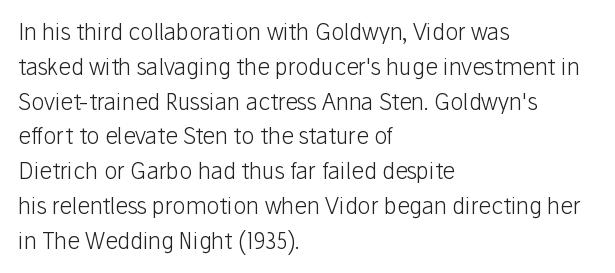
All the whitespace from short lines collects on the right. No extra tracking has been applied to these lines. Characters remain perfectly vertical along every line. The space beneath each line is pristine and unruled. Vertical stems look standard width or narrower in stroke.
